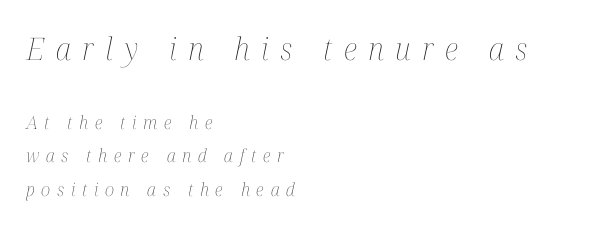
Q: Is the text bold? A: No.
Q: Is the text italic (slanted)? A: Yes, it leans right by about 12 degrees.
Q: Is the text underlined? A: No.
Q: How is the paragraph aligned? A: Left-aligned.
Q: Is the spacing between letters normal or unusually wide? A: Unusually wide.
Q: Which block of text is set in a larger size, the first (top) or the second (bottom)? A: The first (top) one.
Q: Width (condensed, normal, or wide)? A: Condensed.
Q: Stroke contrast? A: Medium.
Q: x-height? A: Medium.
Q: Monospaced? A: No.
